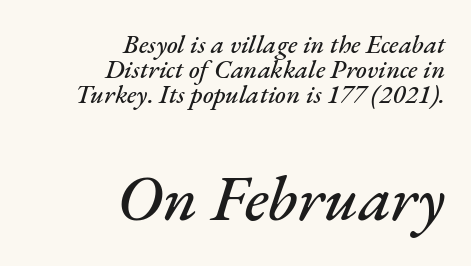
The specimen reads as italic at a glance. Nobody drew a line under any word here. The passage shown begins with its smaller block and ends with its larger one. Reading down the column, the eye jumps only a short way to each next line. This sample has the flowing, uneven cadence of proportional lettering. If you drew a ruler down the right edge, every line would touch it.
